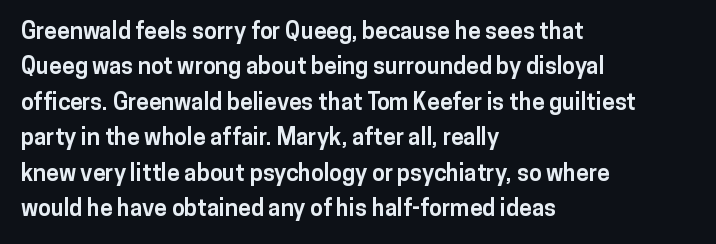
The image shows 23 px bold type, upright; set left-aligned, normal line spacing (1.54x), normal letter spacing, not underlined.
